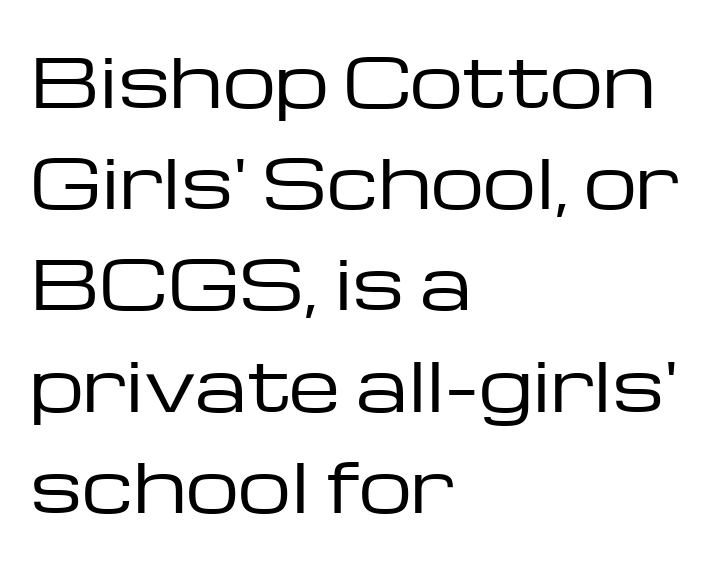
The image shows 67 px regular-weight, wide sans-serif type, upright; set left-aligned, normal line spacing (1.51x), normal letter spacing, not underlined; low stroke contrast and a medium x-height.
